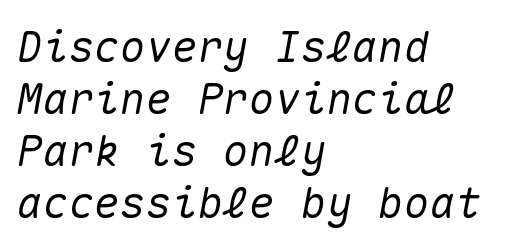
Q: Is the text italic (slanted)? A: Yes, it leans right by about 10 degrees.
Q: Is the text underlined? A: No.
Q: How is the paragraph aligned? A: Left-aligned.
Q: Is the spacing between letters normal or unusually wide? A: Normal.
Q: Width (condensed, normal, or wide)? A: Normal.
Q: Stroke contrast? A: Medium.
Q: x-height? A: Medium.
Q: Monospaced? A: Yes.
